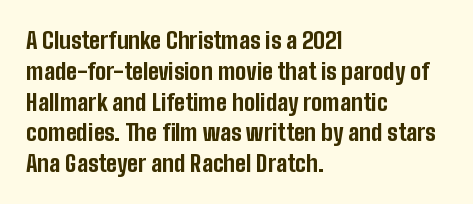
Q: Is the text bold? A: Yes.
Q: Is the text italic (slanted)? A: No, it is upright.
Q: Is the text underlined? A: No.
Q: How is the paragraph aligned? A: Left-aligned.
Q: Is the spacing between letters normal or unusually wide? A: Normal.
Q: Is the spacing between lines tight, normal or loose? A: Normal.
